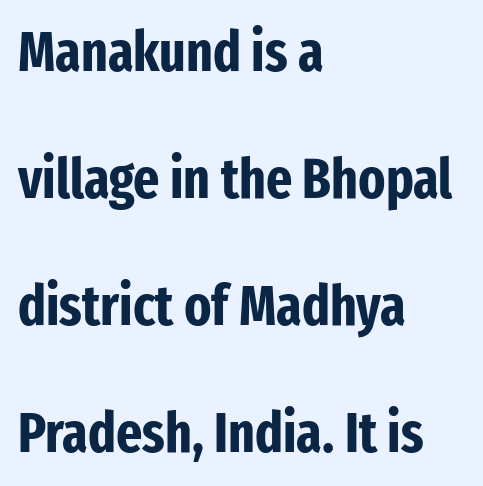
Q: Is the text bold? A: Yes.
Q: Is the text italic (slanted)? A: No, it is upright.
Q: Is the typeface a serif or a sans-serif typeface? A: Sans-serif.
Q: Is the text underlined? A: No.
Q: How is the paragraph aligned? A: Left-aligned.
Q: Is the spacing between letters normal or unusually wide? A: Normal.
Q: Is the spacing between lines tight, normal or loose? A: Loose.
Q: Width (condensed, normal, or wide)? A: Condensed.
Q: Stroke contrast? A: Low.
Q: x-height? A: Medium.
Q: Monospaced? A: No.
